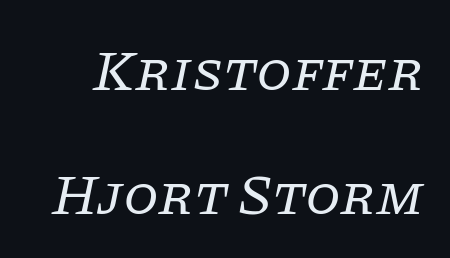
{"serif": "yes", "italic": "yes", "lean": "right", "slant_degrees": 11, "bold": "no", "weight": "regular", "width": "normal", "stroke_contrast": "low", "x_height": "large", "monospaced": "no", "underline": "no", "line_spacing": "loose", "line_spacing_ratio": 2.17, "letter_spacing": "normal", "letter_spacing_em": 0.0, "glyph_px": 57}
